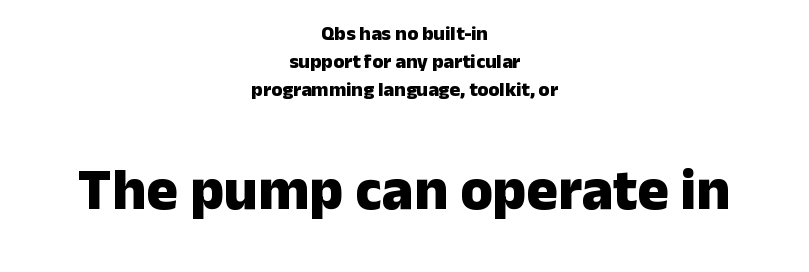
Q: Is the text bold? A: Yes.
Q: Is the text italic (slanted)? A: No, it is upright.
Q: Is the typeface a serif or a sans-serif typeface? A: Sans-serif.
Q: Is the text underlined? A: No.
Q: How is the paragraph aligned? A: Centered.
Q: Is the spacing between letters normal or unusually wide? A: Normal.
Q: Is the spacing between lines tight, normal or loose? A: Normal.
Q: Which block of text is set in a larger size, the first (top) or the second (bottom)? A: The second (bottom) one.
Q: Width (condensed, normal, or wide)? A: Normal.
Q: Stroke contrast? A: Low.
Q: x-height? A: Medium.
Q: Monospaced? A: No.
